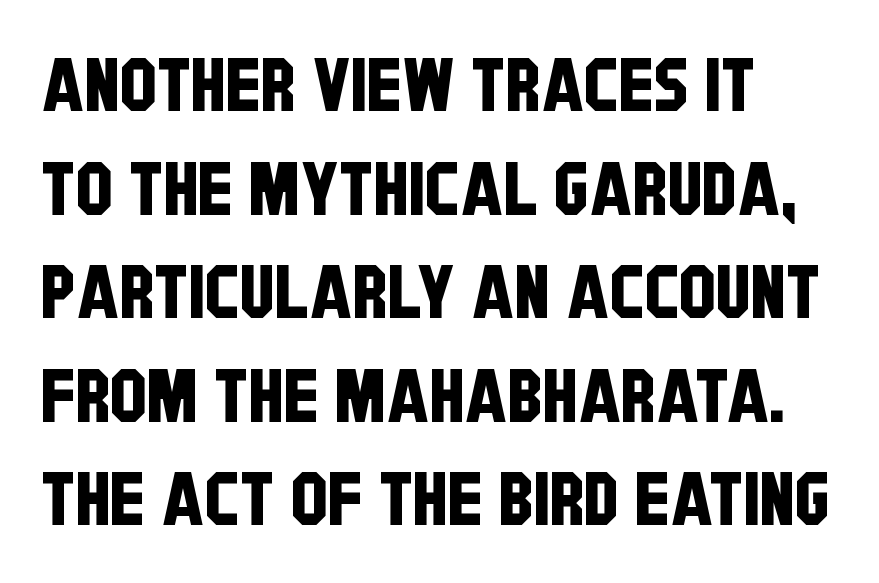
Q: Is the typeface a serif or a sans-serif typeface? A: Sans-serif.
Q: Is the text underlined? A: No.
Q: How is the paragraph aligned? A: Left-aligned.
Q: Is the spacing between letters normal or unusually wide? A: Normal.
Q: Is the spacing between lines tight, normal or loose? A: Normal.
Q: Width (condensed, normal, or wide)? A: Condensed.
Q: Stroke contrast? A: Low.
Q: x-height? A: Large.
Q: Monospaced? A: No.
